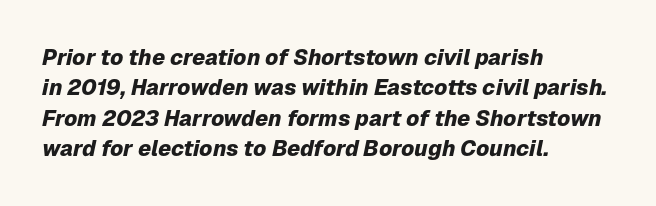
Q: Is the text bold? A: Yes.
Q: Is the text italic (slanted)? A: Yes, it leans right by about 12 degrees.
Q: Is the text underlined? A: No.
Q: How is the paragraph aligned? A: Left-aligned.
Q: Is the spacing between letters normal or unusually wide? A: Normal.
Q: Is the spacing between lines tight, normal or loose? A: Normal.
